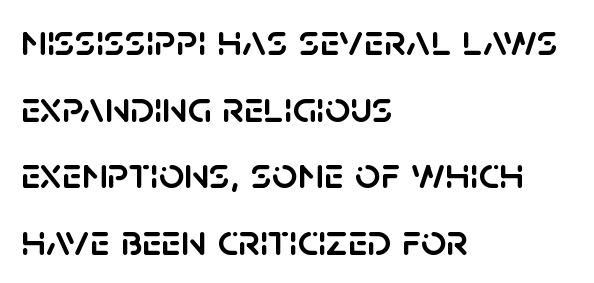
{"serif": "no", "italic": "no", "width": "normal", "stroke_contrast": "low", "x_height": "large", "monospaced": "no", "underline": "no", "align": "left", "line_spacing": "normal", "line_spacing_ratio": 1.48, "letter_spacing": "normal", "letter_spacing_em": 0.0, "glyph_px": 45}
